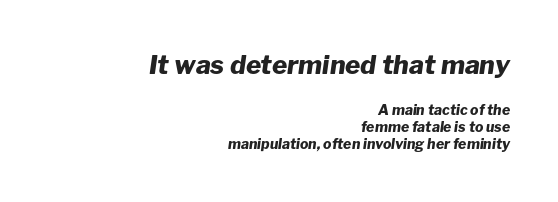
The zone under the glyphs is completely vacant. Caption: bold face, heavy strokes. The earlier block is typeset at a bigger size than the later block. Is the type slanted? Yes — the strokes lean at a clear angle.
